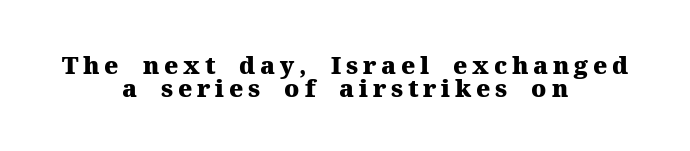
The image shows 24 px bold type, upright; set centered, tight line spacing (0.96x), unusually wide letter spacing (+0.2 em), not underlined.
